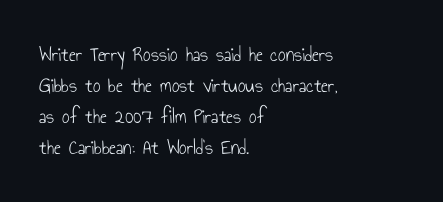
Q: Is the text bold? A: No.
Q: Is the text italic (slanted)? A: No, it is upright.
Q: Is the text underlined? A: No.
Q: How is the paragraph aligned? A: Left-aligned.
Q: Is the spacing between letters normal or unusually wide? A: Normal.
Q: Is the spacing between lines tight, normal or loose? A: Normal.
